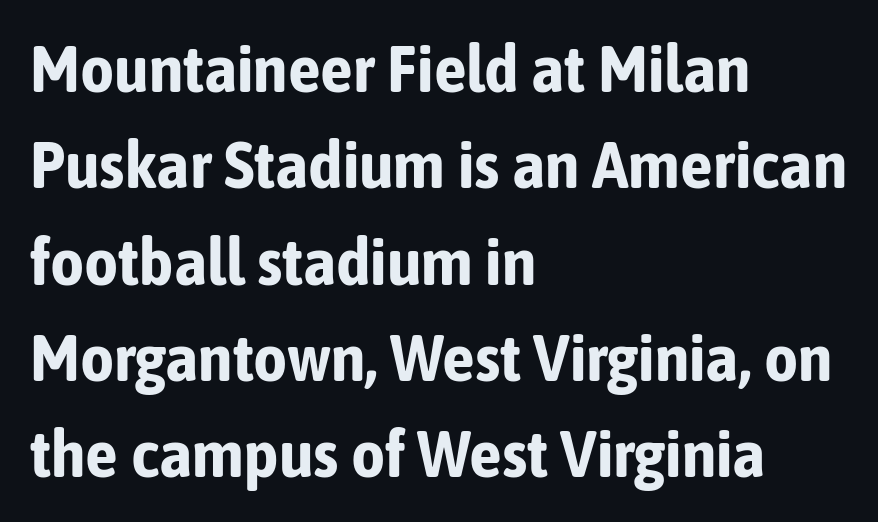
The image shows 66 px bold, condensed sans-serif type, upright; set left-aligned, normal line spacing (1.46x), normal letter spacing, not underlined; low stroke contrast and a medium x-height.
